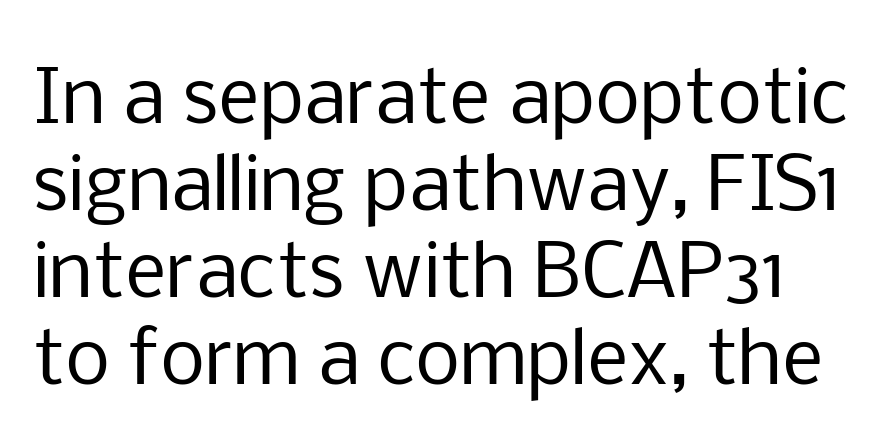
The image shows 72 px regular-weight sans-serif type, upright; set line spacing 1.21x, normal letter spacing, not underlined; low stroke contrast and a medium x-height.
